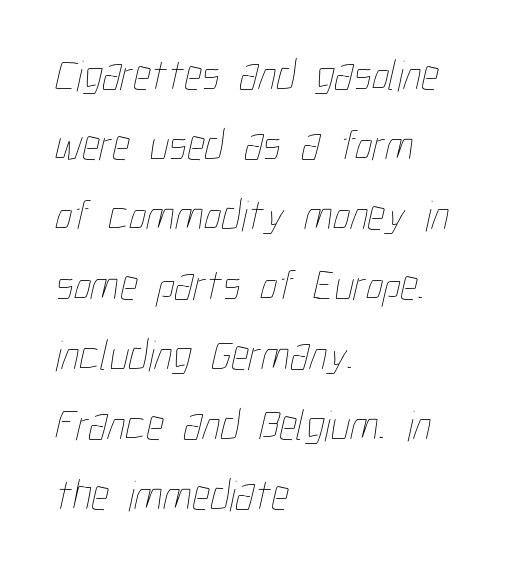
Q: Is the text bold? A: No.
Q: Is the text underlined? A: No.
Q: How is the paragraph aligned? A: Left-aligned.
Q: Is the spacing between letters normal or unusually wide? A: Normal.
Q: Is the spacing between lines tight, normal or loose? A: Normal.
Q: Width (condensed, normal, or wide)? A: Condensed.
Q: Stroke contrast? A: Low.
Q: x-height? A: Medium.
Q: Monospaced? A: No.
